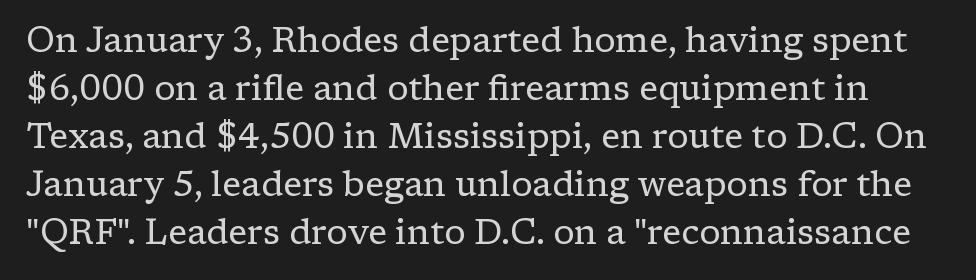
No italicization has been applied; the sample stays upright. Each stroke keeps to a modest, everyday thickness or less. Note: serifs present on the glyphs. Each letter keeps its own natural width here, so spacing adapts to shape. Just letters on the line, the space beneath them empty. Successive baselines arrive at the customary interval.
